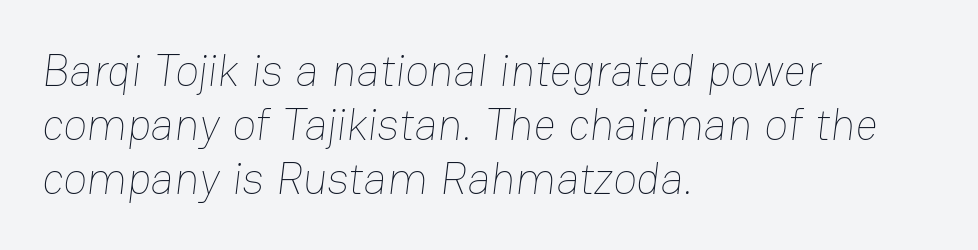
You could call the tracking neutral — neither tight nor loose. The passage shown is not bold in any degree. The setting favours the left margin, as ordinary paragraphs usually do. Proportional: the letters do not fall into vertical columns. Anything drawn beneath the words? Only blank space.
